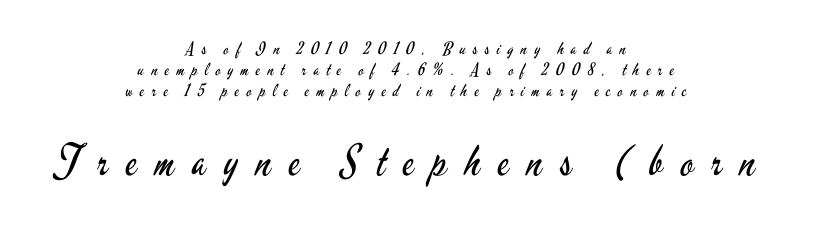
The image shows 42 px regular-weight, condensed sans-serif type; set centered, line spacing 1.23x, unusually wide letter spacing (+0.43 em), not underlined; the second (bottom) block is 2.47x larger; low stroke contrast and a small x-height.
